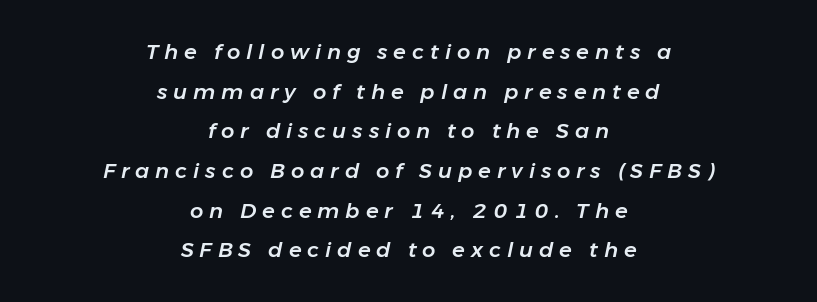
The image shows 21 px text type, italic (leaning right); set centered, line spacing 1.89x, unusually wide letter spacing (+0.28 em), not underlined.
